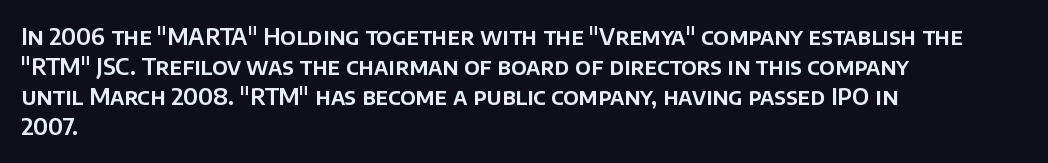
{"italic": "no", "underline": "no", "align": "left", "line_spacing": "normal", "line_spacing_ratio": 1.31, "letter_spacing": "normal", "letter_spacing_em": 0.0, "glyph_px": 23}
